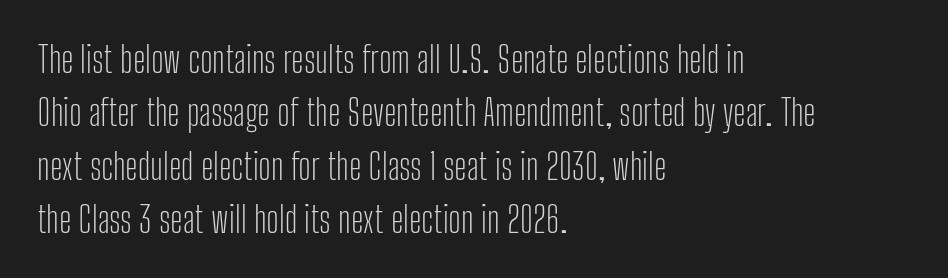
{"serif": "no", "italic": "no", "bold": "no", "weight": "light", "width": "condensed", "stroke_contrast": "low", "x_height": "medium", "monospaced": "no", "underline": "no", "align": "left", "line_spacing": "normal", "line_spacing_ratio": 1.48, "letter_spacing": "normal", "letter_spacing_em": 0.0, "glyph_px": 36}
